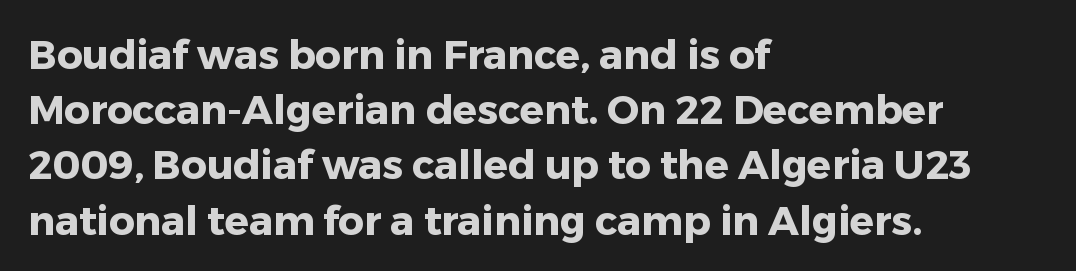
Q: Is the text bold? A: Yes.
Q: Is the text italic (slanted)? A: No, it is upright.
Q: Is the typeface a serif or a sans-serif typeface? A: Sans-serif.
Q: Is the text underlined? A: No.
Q: How is the paragraph aligned? A: Left-aligned.
Q: Is the spacing between letters normal or unusually wide? A: Normal.
Q: Is the spacing between lines tight, normal or loose? A: Normal.
Q: Width (condensed, normal, or wide)? A: Normal.
Q: Stroke contrast? A: Low.
Q: x-height? A: Medium.
Q: Monospaced? A: No.
